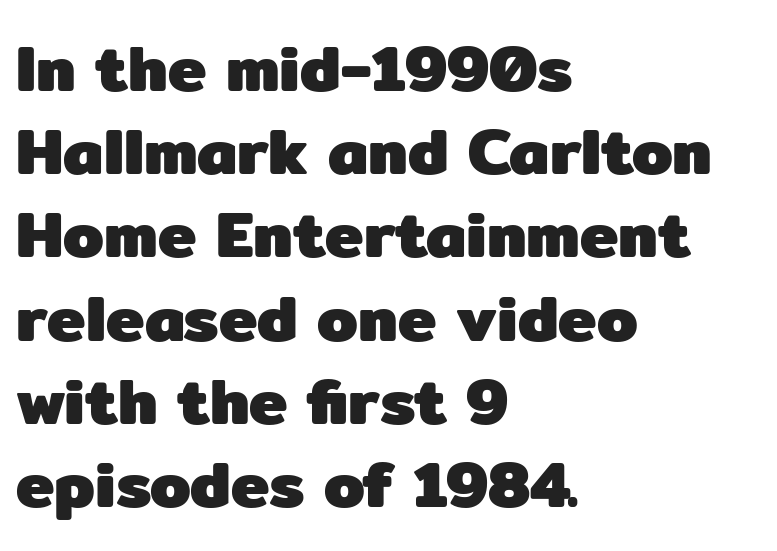
{"serif": "no", "italic": "no", "bold": "yes", "weight": "heavy", "width": "normal", "stroke_contrast": "low", "x_height": "medium", "monospaced": "no", "underline": "no", "align": "left", "line_spacing": "normal", "line_spacing_ratio": 1.28, "letter_spacing": "normal", "letter_spacing_em": 0.0, "glyph_px": 65}
